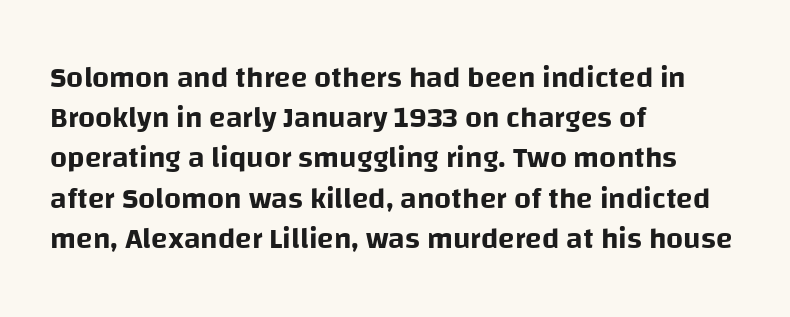
Letter spacing: default. This sample has the flowing, uneven cadence of proportional lettering. Summary of vertical rhythm: regular, with standard interline spacing. Any mark beneath the type? The region is blank.
